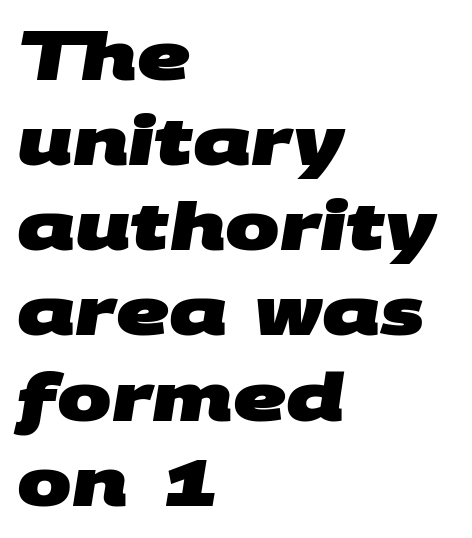
Q: Is the text bold? A: Yes.
Q: Is the typeface a serif or a sans-serif typeface? A: Sans-serif.
Q: Is the text underlined? A: No.
Q: How is the paragraph aligned? A: Left-aligned.
Q: Is the spacing between letters normal or unusually wide? A: Normal.
Q: Is the spacing between lines tight, normal or loose? A: Normal.
Q: Width (condensed, normal, or wide)? A: Wide.
Q: Stroke contrast? A: Medium.
Q: x-height? A: Large.
Q: Monospaced? A: No.
